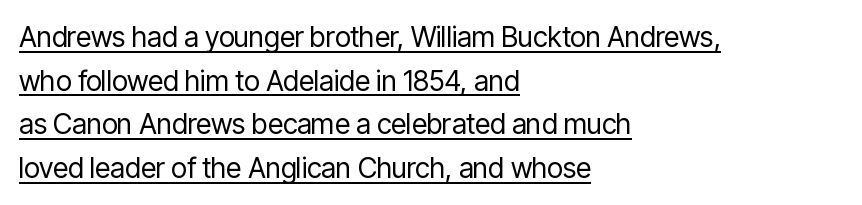
Q: Is the text bold? A: No.
Q: Is the text italic (slanted)? A: No, it is upright.
Q: Is the typeface a serif or a sans-serif typeface? A: Sans-serif.
Q: Is the text underlined? A: Yes.
Q: How is the paragraph aligned? A: Left-aligned.
Q: Is the spacing between letters normal or unusually wide? A: Normal.
Q: Is the spacing between lines tight, normal or loose? A: Normal.
Q: Width (condensed, normal, or wide)? A: Condensed.
Q: Stroke contrast? A: Low.
Q: x-height? A: Medium.
Q: Monospaced? A: No.
